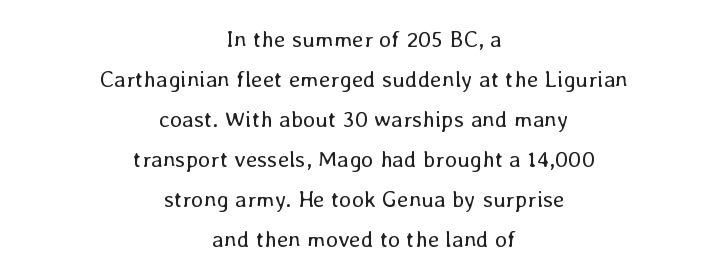
Spacing between characters is what you'd get straight out of the box. Ink coverage per letter is moderate at most. This rendering features lettering with no underline. A typesetter would mark this as roman, not italic. In CSS terms this would be text-align: center.
